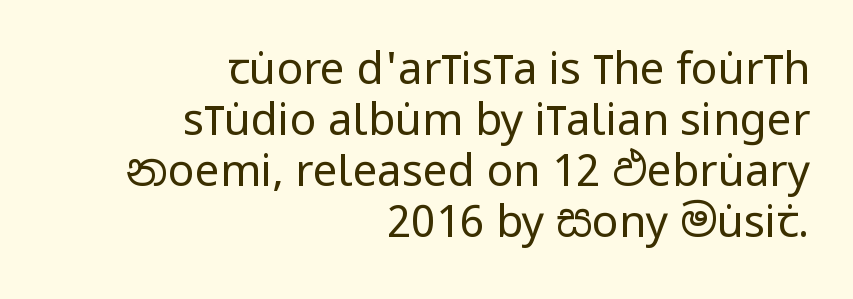
The glyphs in this specimen are sans serif. Is the letter spacing exaggerated? No — it looks like the ordinary default. Tall strokes in this sample are plumb rather than angled. The characters are drawn with everyday or finer stroke widths. Varying glyph widths throughout — classic text-font behaviour. Plain, unruled lines of type.
